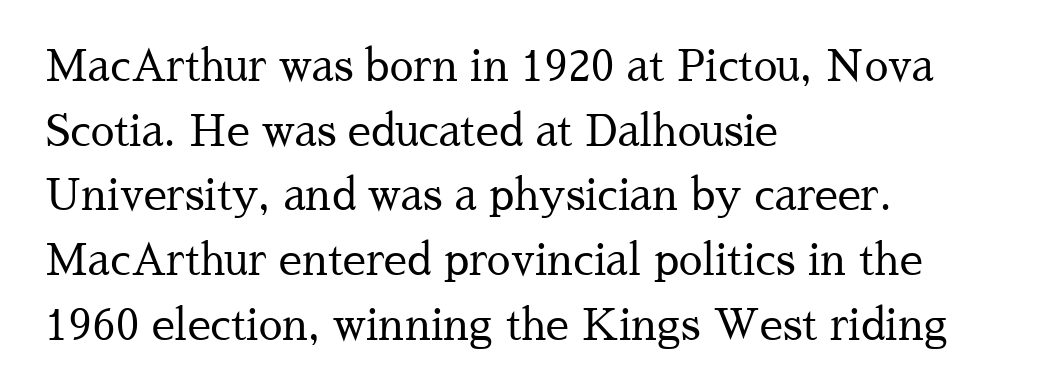
Q: Is the text bold? A: No.
Q: Is the text italic (slanted)? A: No, it is upright.
Q: Is the typeface a serif or a sans-serif typeface? A: Serif.
Q: Is the text underlined? A: No.
Q: How is the paragraph aligned? A: Left-aligned.
Q: Is the spacing between letters normal or unusually wide? A: Normal.
Q: Is the spacing between lines tight, normal or loose? A: Normal.
Q: Width (condensed, normal, or wide)? A: Normal.
Q: Stroke contrast? A: Medium.
Q: x-height? A: Medium.
Q: Monospaced? A: No.
